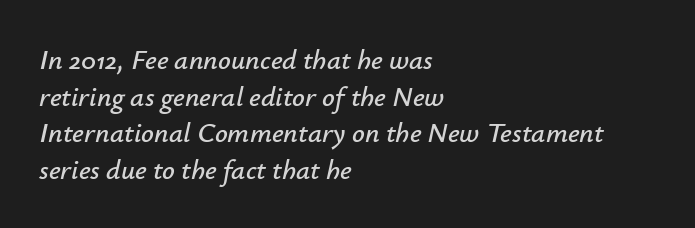
This sample has the flowing, uneven cadence of proportional lettering. Tall strokes in this sample are angled rather than plumb. Characters follow at the spacing the type designer built in. The strip under each line holds only bare page. How would I describe the line gaps? Plain and ordinary.
